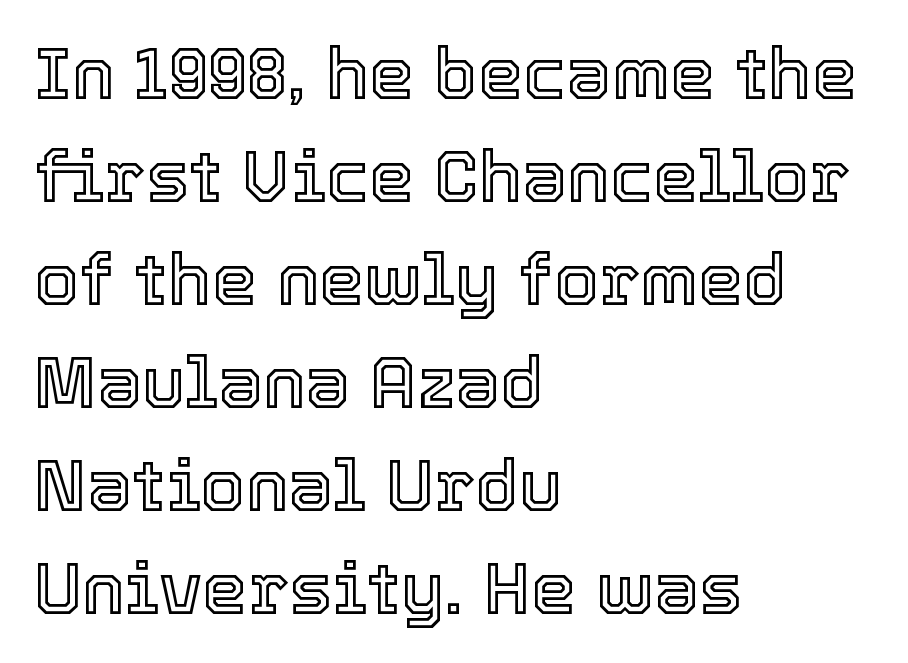
Q: Is the text italic (slanted)? A: No, it is upright.
Q: Is the text underlined? A: No.
Q: How is the paragraph aligned? A: Left-aligned.
Q: Is the spacing between letters normal or unusually wide? A: Normal.
Q: Is the spacing between lines tight, normal or loose? A: Normal.
Q: Width (condensed, normal, or wide)? A: Normal.
Q: x-height? A: Medium.
Q: Monospaced? A: No.
